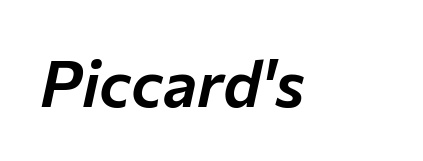
The image shows 65 px text type, italic (leaning right); set normal letter spacing, not underlined; low stroke contrast and a medium x-height.
